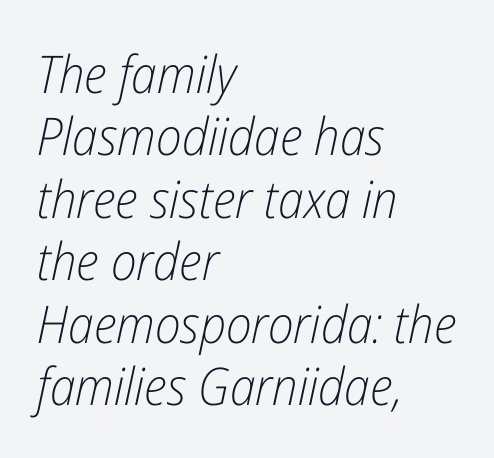
{"italic": "yes", "lean": "right", "slant_degrees": 12, "bold": "no", "weight": "light", "width": "condensed", "stroke_contrast": "low", "x_height": "medium", "monospaced": "no", "underline": "no", "align": "left", "line_spacing_ratio": 1.2, "letter_spacing": "normal", "letter_spacing_em": 0.0, "glyph_px": 52}
